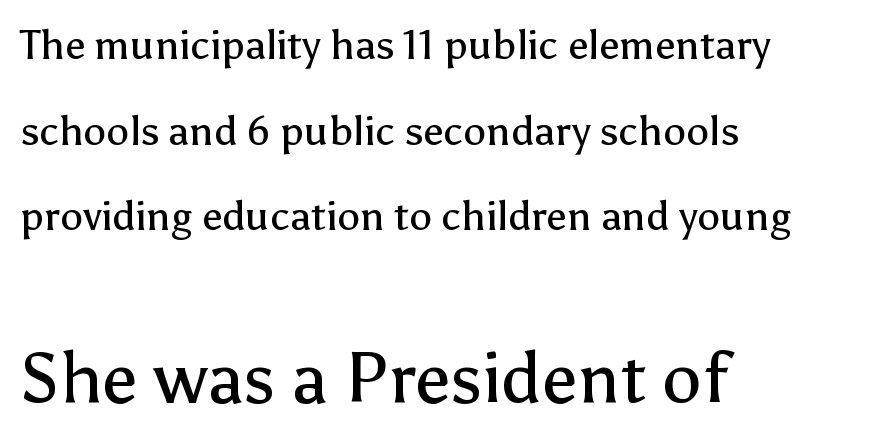
The image shows 71 px regular-weight sans-serif type, upright; set left-aligned, loose line spacing (2.09x), normal letter spacing, not underlined; the second (bottom) block is 1.73x larger; low stroke contrast and a medium x-height.
